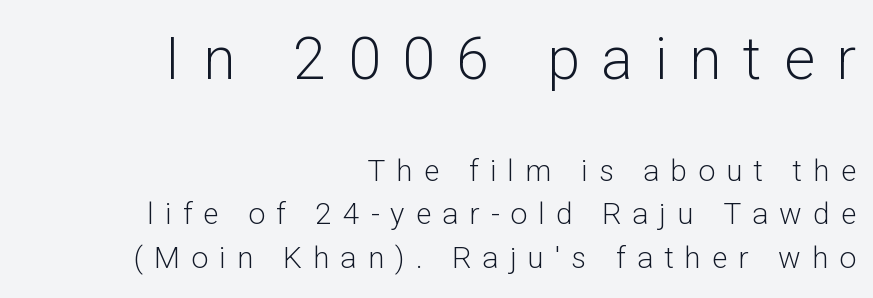
The image shows 59 px light sans-serif type, upright; set right-aligned, normal line spacing (1.44x), unusually wide letter spacing (+0.37 em), not underlined; the first (top) block is 1.97x larger; low stroke contrast and a medium x-height.
